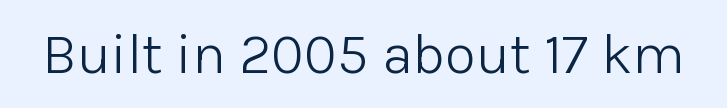
Ascenders rise straight up at ninety degrees. The area under the type is left untouched. Do the characters align in a grid? No, the font is proportional. This sample uses plain, unmodified letter spacing. Classification — sans serif. The passage shown is not bold in any degree.
